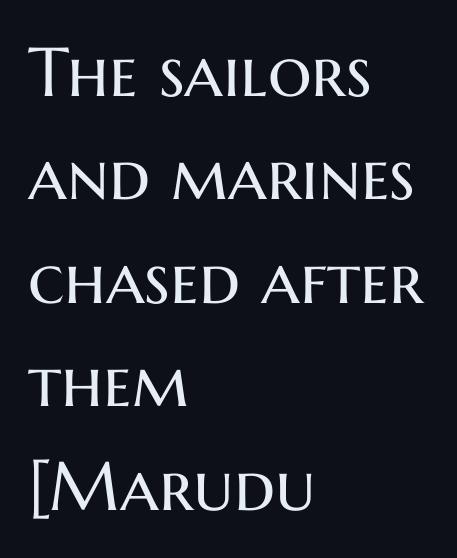
What kind of face is this? One without serifs — a sans. Evenly set lines give the paragraph a standard silhouette. How are the letters spaced? Ordinarily, with no added tracking. Varying glyph widths throughout — classic text-font behaviour. Rendered with straight, roman letterforms.
